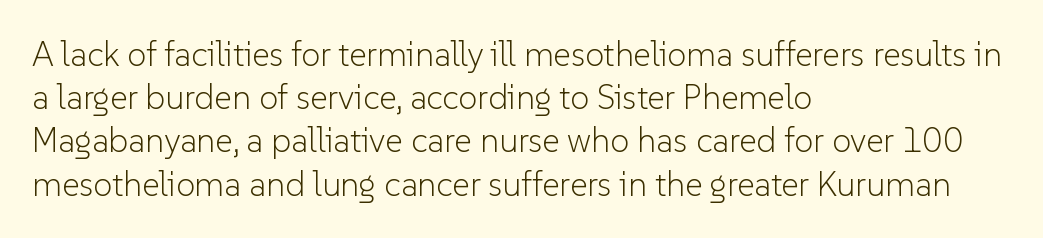
The image shows 34 px light sans-serif type, upright; set left-aligned, normal line spacing (1.27x), normal letter spacing, not underlined; low stroke contrast and a medium x-height.
